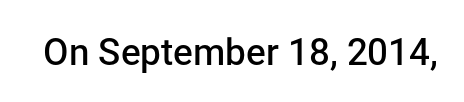
The image shows 37 px semibold sans-serif type, upright; set normal letter spacing, not underlined; low stroke contrast and a medium x-height.
